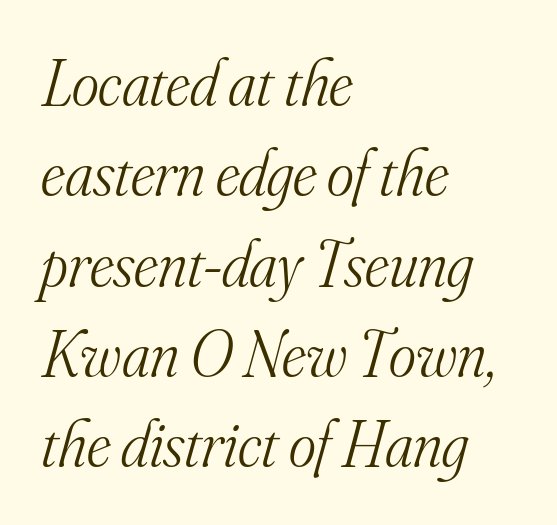
Q: Is the text bold? A: No.
Q: Is the text italic (slanted)? A: Yes, it leans right by about 16 degrees.
Q: Is the typeface a serif or a sans-serif typeface? A: Serif.
Q: Is the text underlined? A: No.
Q: How is the paragraph aligned? A: Left-aligned.
Q: Is the spacing between letters normal or unusually wide? A: Normal.
Q: Is the spacing between lines tight, normal or loose? A: Normal.
Q: Width (condensed, normal, or wide)? A: Normal.
Q: Stroke contrast? A: Medium.
Q: x-height? A: Small.
Q: Monospaced? A: No.
